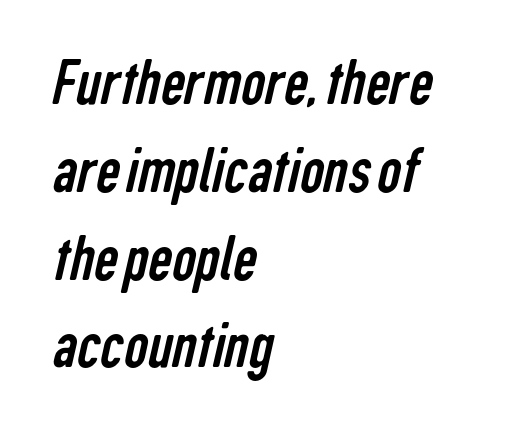
{"serif": "no", "bold": "no", "weight": "regular", "width": "condensed", "stroke_contrast": "low", "x_height": "medium", "monospaced": "no", "underline": "no", "align": "left", "line_spacing": "normal", "line_spacing_ratio": 1.31, "letter_spacing": "normal", "letter_spacing_em": 0.0, "glyph_px": 67}
